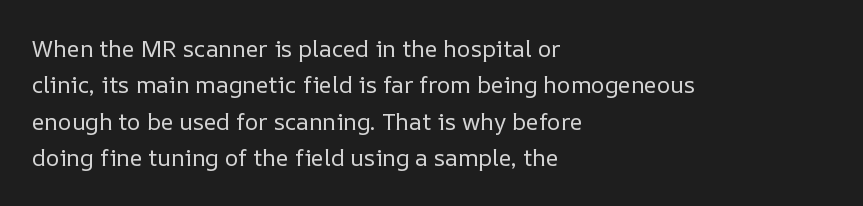
Q: Is the text bold? A: No.
Q: Is the text italic (slanted)? A: No, it is upright.
Q: Is the text underlined? A: No.
Q: How is the paragraph aligned? A: Left-aligned.
Q: Is the spacing between letters normal or unusually wide? A: Normal.
Q: Is the spacing between lines tight, normal or loose? A: Normal.
